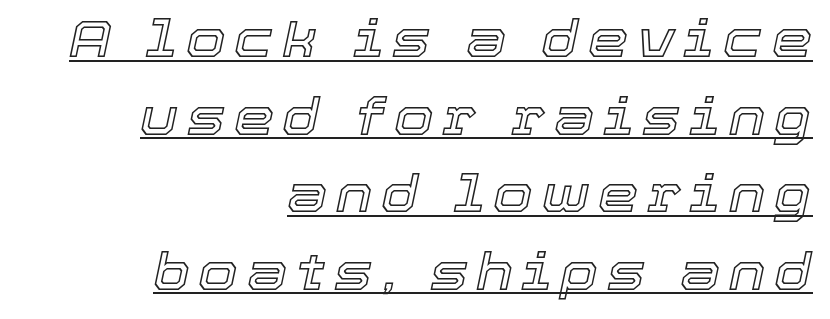
This rendering features underlined lettering. In CSS terms this would be text-align: right. Here the designer chose a conventional face with non-uniform glyph widths. Italic: yes, the glyphs are oblique.
